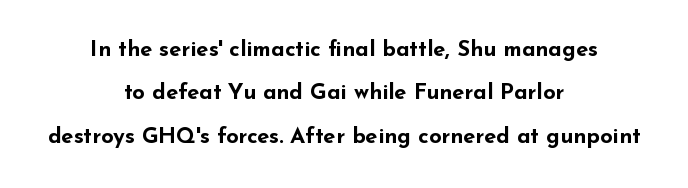
The image shows 22 px bold type, upright; set centered, loose line spacing (1.97x), normal letter spacing, not underlined.
